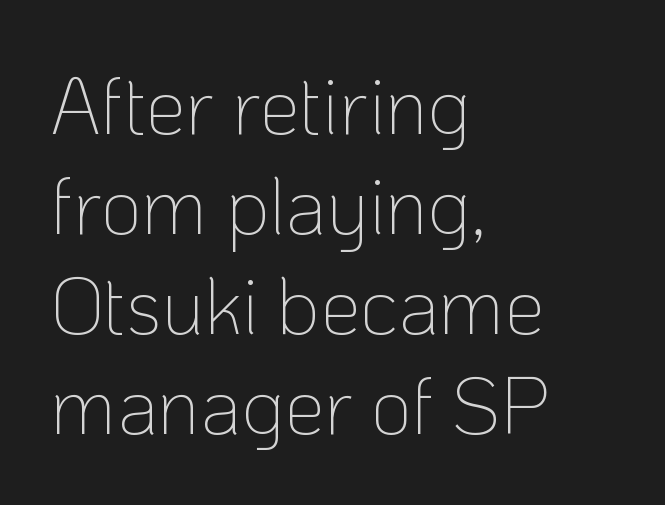
Unlike a traditional serif, this face leaves its strokes unadorned. How would I describe the line gaps? Plain and ordinary. Caption: standard tracking, unaltered. Horizontal alignment here is leftward, the default for most running prose. Summary of weight: not heavy and not bold. Varying glyph widths throughout — classic text-font behaviour.
